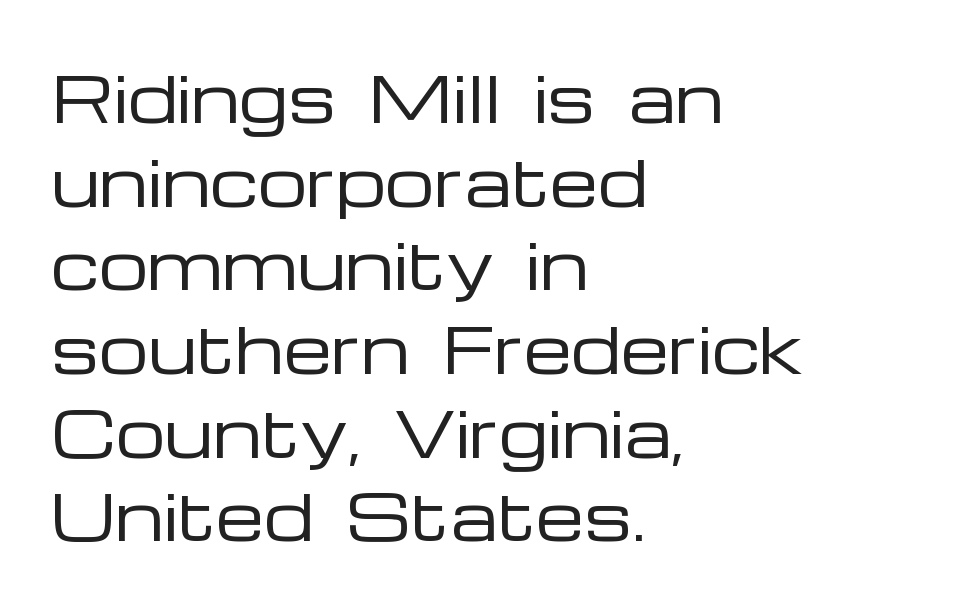
Leftover space on each line is placed entirely after the last word. Rule under the text: the space is simply empty. These glyphs show unthickened strokes, regular width or finer. Does the leading feel generous? No, just average.
